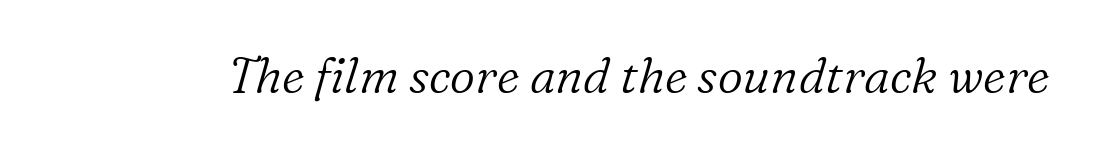
Q: Is the text bold? A: No.
Q: Is the text italic (slanted)? A: Yes, it leans right by about 16 degrees.
Q: Is the typeface a serif or a sans-serif typeface? A: Serif.
Q: Is the text underlined? A: No.
Q: Is the spacing between letters normal or unusually wide? A: Normal.
Q: Width (condensed, normal, or wide)? A: Normal.
Q: Stroke contrast? A: Low.
Q: x-height? A: Medium.
Q: Monospaced? A: No.
